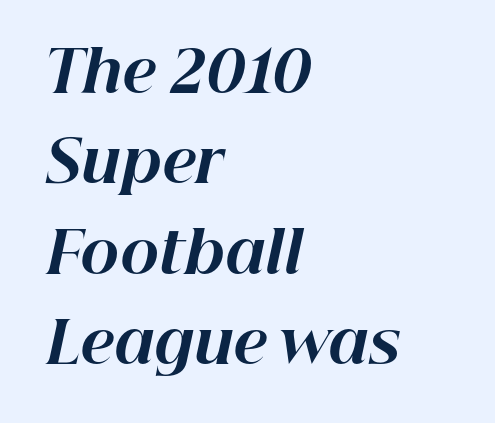
Q: Is the text bold? A: Yes.
Q: Is the text italic (slanted)? A: Yes, it leans right by about 12 degrees.
Q: Is the text underlined? A: No.
Q: How is the paragraph aligned? A: Left-aligned.
Q: Is the spacing between letters normal or unusually wide? A: Normal.
Q: Is the spacing between lines tight, normal or loose? A: Normal.
Q: Width (condensed, normal, or wide)? A: Normal.
Q: Stroke contrast? A: High.
Q: x-height? A: Medium.
Q: Monospaced? A: No.
